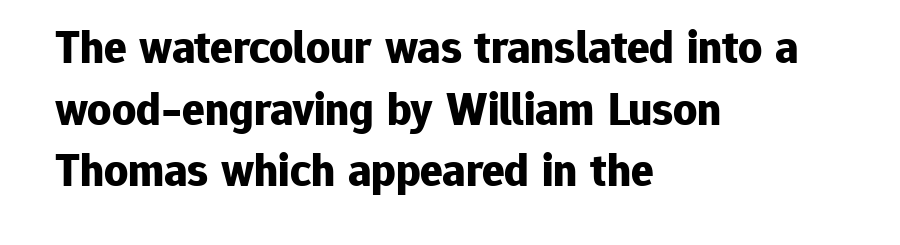
Q: Is the text bold? A: Yes.
Q: Is the text italic (slanted)? A: No, it is upright.
Q: Is the typeface a serif or a sans-serif typeface? A: Sans-serif.
Q: Is the text underlined? A: No.
Q: How is the paragraph aligned? A: Left-aligned.
Q: Is the spacing between letters normal or unusually wide? A: Normal.
Q: Is the spacing between lines tight, normal or loose? A: Normal.
Q: Width (condensed, normal, or wide)? A: Normal.
Q: Stroke contrast? A: Low.
Q: x-height? A: Medium.
Q: Monospaced? A: No.
